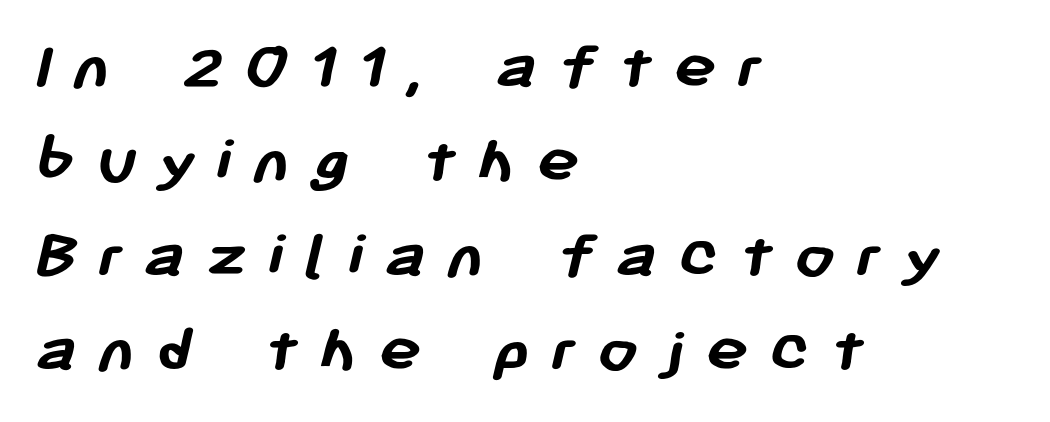
You'd pick this weight for a headline — it's a proper bold. What's the leading like? Ordinary, nothing unusual. Tracking value appears strongly positive — letters spread wide. Each line starts at the same left margin while the right side varies.
